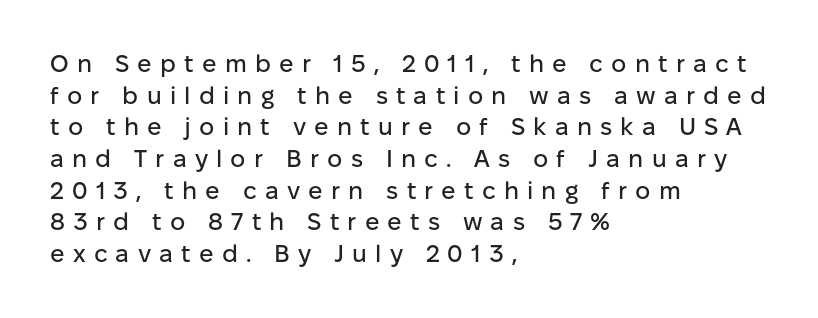
The image shows 24 px text type, upright; set left-aligned, normal line spacing (1.32x), unusually wide letter spacing (+0.34 em), not underlined.
